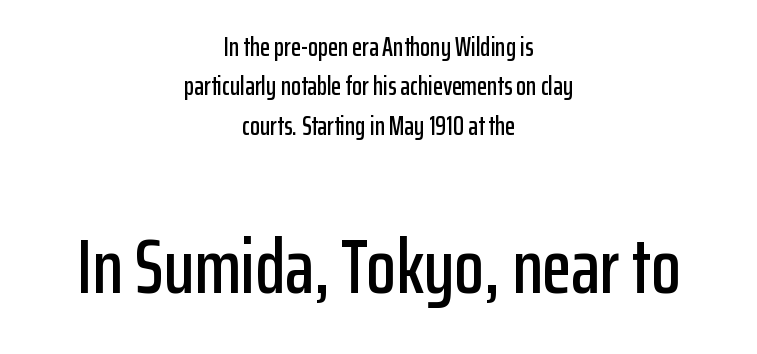
Q: Is the text italic (slanted)? A: No, it is upright.
Q: Is the typeface a serif or a sans-serif typeface? A: Sans-serif.
Q: Is the text underlined? A: No.
Q: How is the paragraph aligned? A: Centered.
Q: Is the spacing between letters normal or unusually wide? A: Normal.
Q: Is the spacing between lines tight, normal or loose? A: Normal.
Q: Which block of text is set in a larger size, the first (top) or the second (bottom)? A: The second (bottom) one.
Q: Width (condensed, normal, or wide)? A: Condensed.
Q: Stroke contrast? A: Low.
Q: x-height? A: Medium.
Q: Monospaced? A: No.
